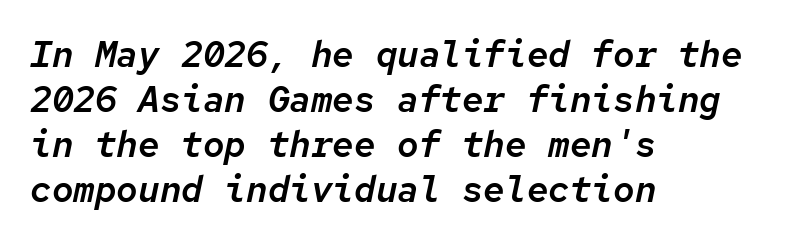
The rendering keeps characters at their native spacing. In CSS terms this would be text-align: left. Each new line begins a customary step beneath the previous one. It's the slanting kind of type.
